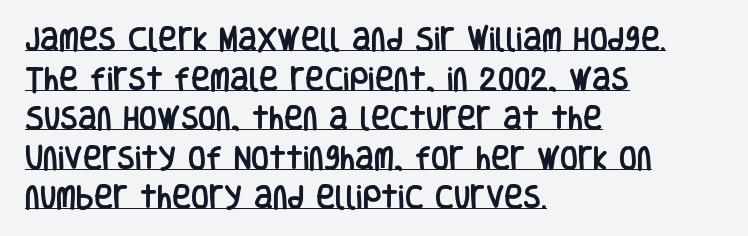
Q: Is the text italic (slanted)? A: No, it is upright.
Q: Is the text underlined? A: Yes.
Q: How is the paragraph aligned? A: Left-aligned.
Q: Is the spacing between letters normal or unusually wide? A: Normal.
Q: Is the spacing between lines tight, normal or loose? A: Normal.
